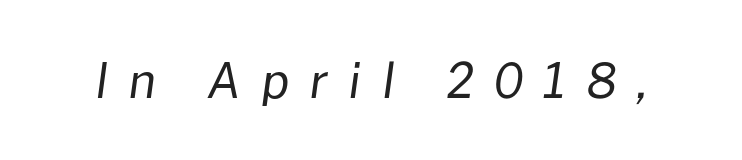
The space directly below the letters is spotless. Compared with typical body copy, the letter spacing here is much looser. Each letter keeps its own natural width here, so spacing adapts to shape. Is the type slanted? Yes — the strokes lean at a clear angle. The weight would be labelled regular, book, light, or lighter still.
